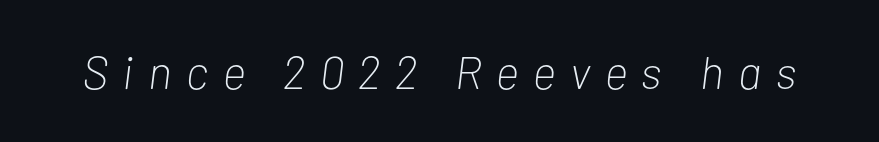
Q: Is the text bold? A: No.
Q: Is the text italic (slanted)? A: Yes, it leans right by about 7 degrees.
Q: Is the text underlined? A: No.
Q: Is the spacing between letters normal or unusually wide? A: Unusually wide.
Q: Width (condensed, normal, or wide)? A: Condensed.
Q: Stroke contrast? A: Low.
Q: x-height? A: Medium.
Q: Monospaced? A: No.
